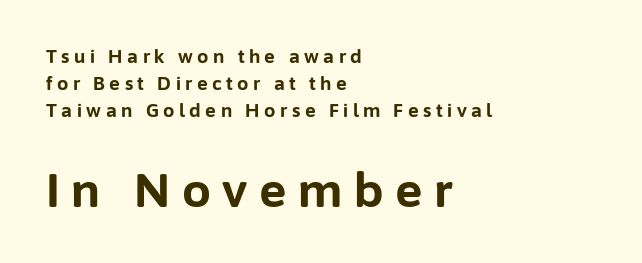
Q: Is the text bold? A: Yes.
Q: Is the text italic (slanted)? A: No, it is upright.
Q: Is the typeface a serif or a sans-serif typeface? A: Sans-serif.
Q: Is the text underlined? A: No.
Q: How is the paragraph aligned? A: Left-aligned.
Q: Is the spacing between letters normal or unusually wide? A: Unusually wide.
Q: Is the spacing between lines tight, normal or loose? A: Normal.
Q: Which block of text is set in a larger size, the first (top) or the second (bottom)? A: The second (bottom) one.
Q: Width (condensed, normal, or wide)? A: Normal.
Q: Stroke contrast? A: Low.
Q: x-height? A: Medium.
Q: Monospaced? A: No.
